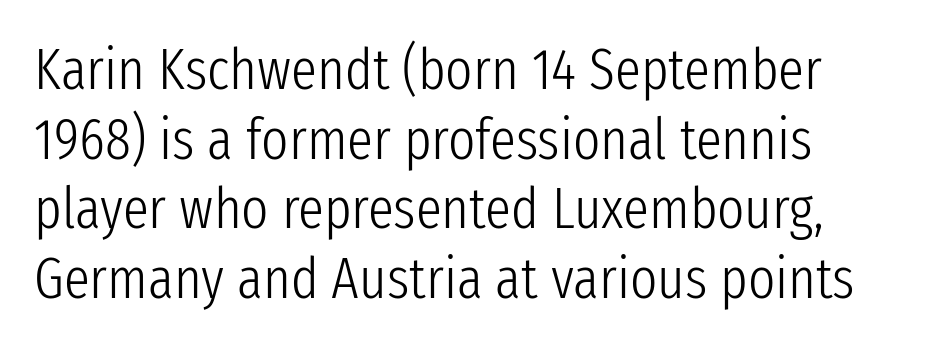
The image shows 58 px light, condensed sans-serif type, upright; set line spacing 1.2x, normal letter spacing, not underlined; low stroke contrast and a medium x-height.
